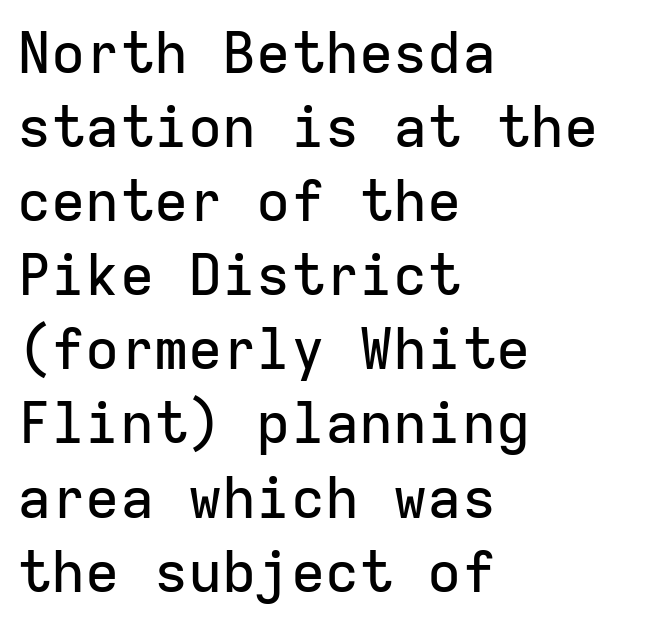
The glyphs are unaccompanied by any horizontal stroke below them. The characters display no serif detailing; their extremities are plain. Is the block centered? No — it sits flush against the left margin. You could count columns in this text — the font is strictly monospaced. Vertical spacing — default.
